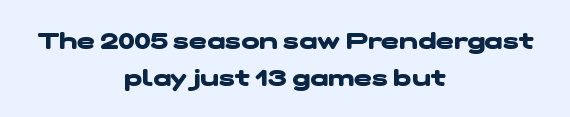
Q: Is the text bold? A: Yes.
Q: Is the text underlined? A: No.
Q: How is the paragraph aligned? A: Centered.
Q: Is the spacing between letters normal or unusually wide? A: Normal.
Q: Is the spacing between lines tight, normal or loose? A: Normal.
